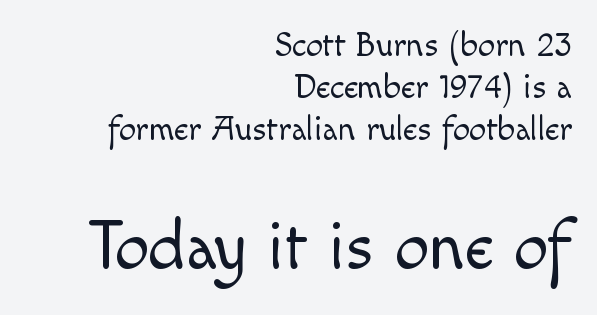
Q: Is the text bold? A: No.
Q: Is the text italic (slanted)? A: No, it is upright.
Q: Is the typeface a serif or a sans-serif typeface? A: Sans-serif.
Q: Is the text underlined? A: No.
Q: How is the paragraph aligned? A: Right-aligned.
Q: Is the spacing between letters normal or unusually wide? A: Normal.
Q: Which block of text is set in a larger size, the first (top) or the second (bottom)? A: The second (bottom) one.
Q: Width (condensed, normal, or wide)? A: Normal.
Q: x-height? A: Small.
Q: Monospaced? A: No.
